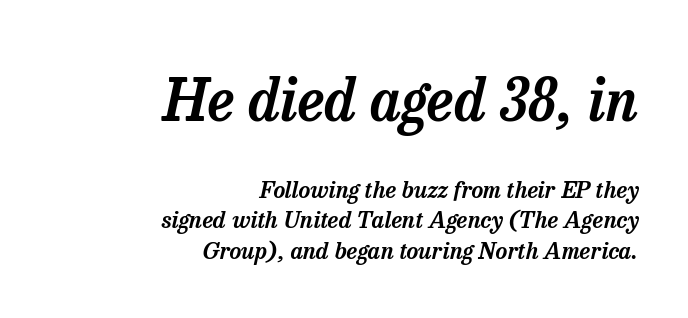
The image shows 57 px serif type, italic (leaning right); set right-aligned, normal line spacing (1.31x), normal letter spacing, not underlined; the first (top) block is 2.48x larger; low stroke contrast and a medium x-height.
